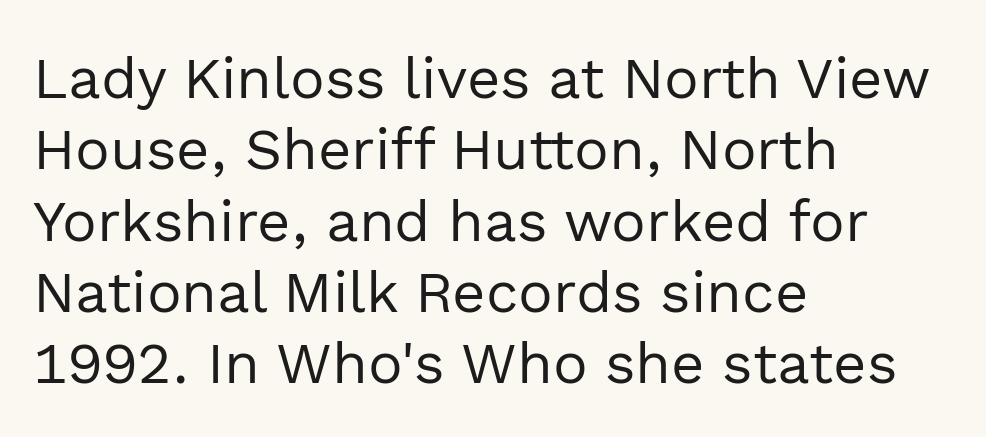
Summary of weight: not heavy and not bold. Classification — sans serif. Notice how the stems are strictly vertical — no italics here. These lines keep a tight, regular rhythm from letter to letter.
